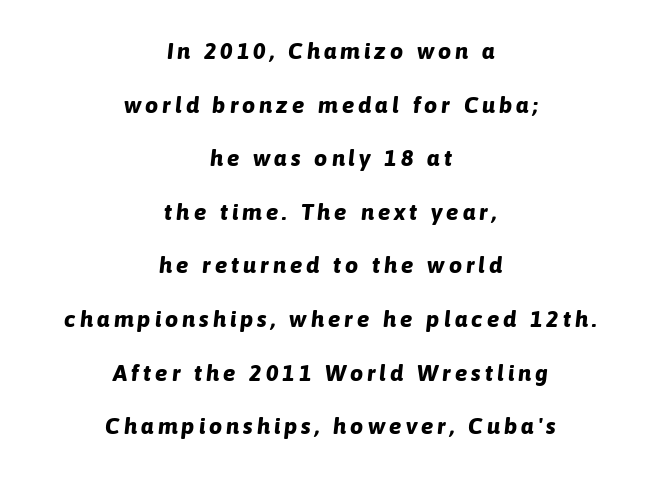
{"italic": "yes", "lean": "right", "slant_degrees": 6, "bold": "yes", "underline": "no", "align": "center", "line_spacing": "loose", "line_spacing_ratio": 2.33, "glyph_px": 23}
